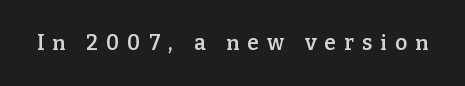
The image shows 21 px text type, upright; set unusually wide letter spacing (+0.39 em), not underlined.
